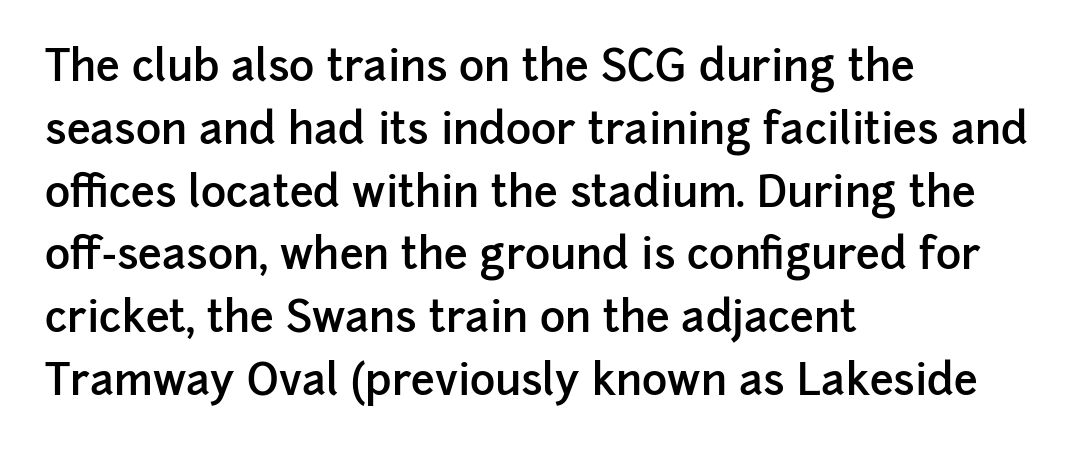
{"serif": "no", "italic": "no", "bold": "semi", "weight": "semibold", "width": "normal", "stroke_contrast": "low", "x_height": "medium", "monospaced": "no", "underline": "no", "align": "left", "line_spacing": "normal", "line_spacing_ratio": 1.46, "letter_spacing": "normal", "letter_spacing_em": 0.0, "glyph_px": 43}
